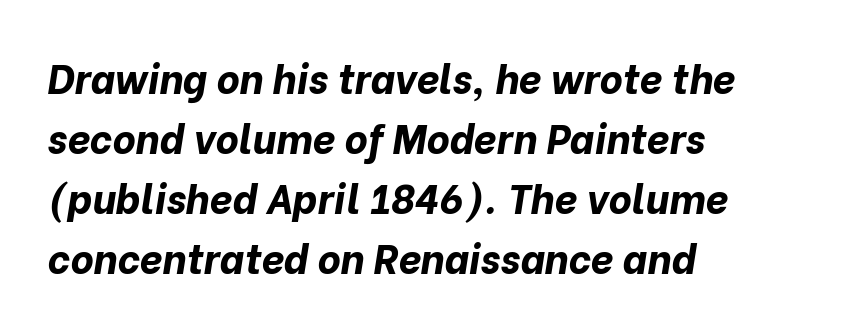
{"italic": "yes", "lean": "right", "slant_degrees": 10, "bold": "yes", "weight": "bold", "width": "normal", "stroke_contrast": "low", "x_height": "medium", "monospaced": "no", "underline": "no", "align": "left", "line_spacing": "normal", "line_spacing_ratio": 1.5, "letter_spacing": "normal", "letter_spacing_em": 0.0, "glyph_px": 40}
